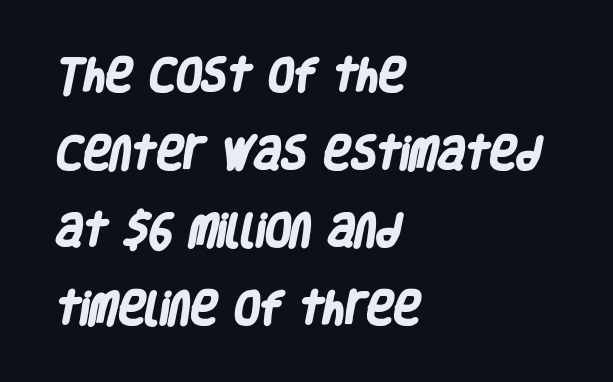
{"serif": "no", "bold": "yes", "weight": "heavy", "width": "condensed", "stroke_contrast": "low", "x_height": "large", "monospaced": "no", "underline": "no", "align": "left", "line_spacing": "loose", "line_spacing_ratio": 2.1, "letter_spacing": "normal", "letter_spacing_em": 0.0, "glyph_px": 37}
